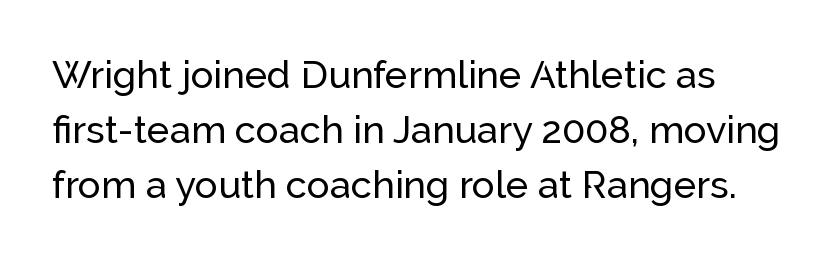
Q: Is the text italic (slanted)? A: No, it is upright.
Q: Is the typeface a serif or a sans-serif typeface? A: Sans-serif.
Q: Is the text underlined? A: No.
Q: Is the spacing between letters normal or unusually wide? A: Normal.
Q: Is the spacing between lines tight, normal or loose? A: Normal.
Q: Width (condensed, normal, or wide)? A: Normal.
Q: Stroke contrast? A: Low.
Q: x-height? A: Medium.
Q: Monospaced? A: No.
